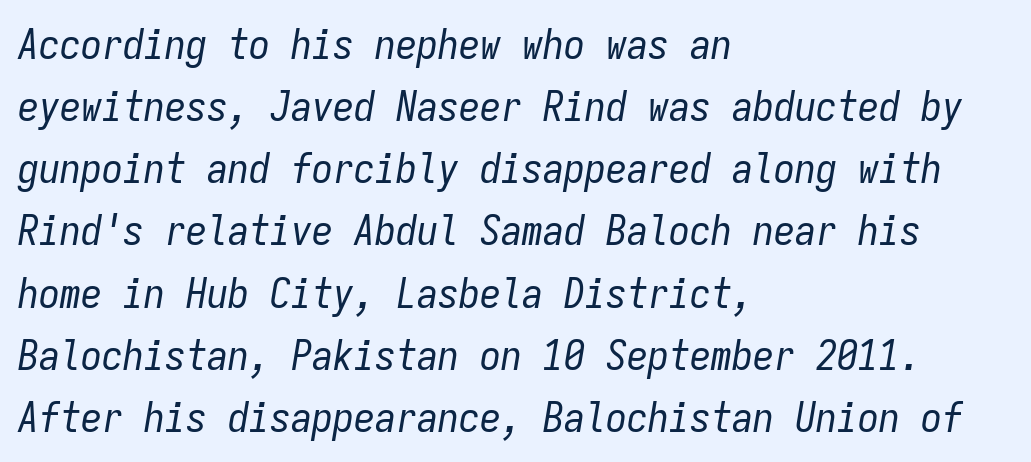
Quick note: interline space is typical. Type without underlining. Which margin do the lines hug? The left one — the right edge is uneven. Think of a typewriter: that constant character pitch is what you see here. The weight would be labelled regular, book, light, or lighter still. Observe the ordinary spacing: letters are neighbours, not strangers.
